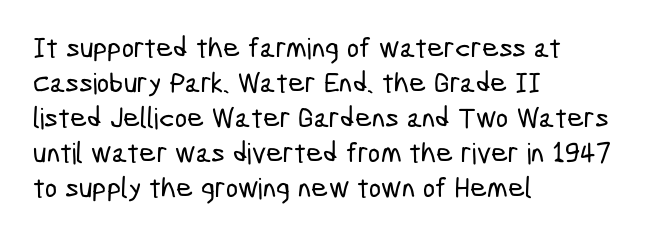
The image shows 29 px condensed sans-serif type; set left-aligned, line spacing 1.21x, normal letter spacing, not underlined; low stroke contrast and a medium x-height.
